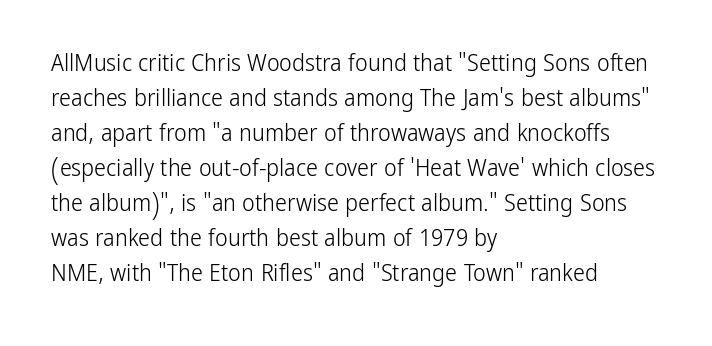
No word sits above an underline. This is the regular roman posture of the typeface. The lines in this sample share a left origin and differ only in where they stop. Successive baselines arrive at the customary interval.
